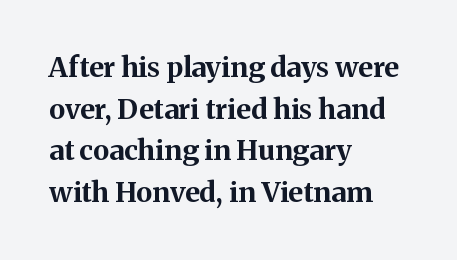
{"serif": "yes", "italic": "no", "bold": "yes", "weight": "bold", "width": "normal", "stroke_contrast": "medium", "x_height": "medium", "monospaced": "no", "underline": "no", "align": "left", "line_spacing": "normal", "line_spacing_ratio": 1.49, "letter_spacing": "normal", "letter_spacing_em": 0.0, "glyph_px": 28}
